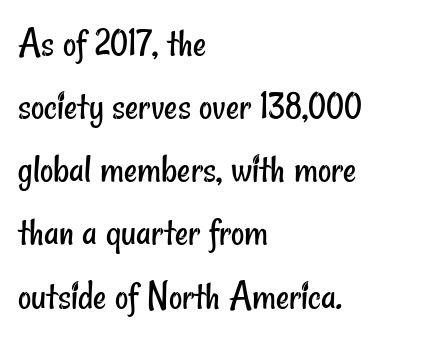
{"serif": "no", "bold": "no", "weight": "regular", "width": "condensed", "stroke_contrast": "low", "x_height": "small", "monospaced": "no", "underline": "no", "align": "left", "line_spacing": "normal", "line_spacing_ratio": 1.54, "letter_spacing": "normal", "letter_spacing_em": 0.0, "glyph_px": 41}
